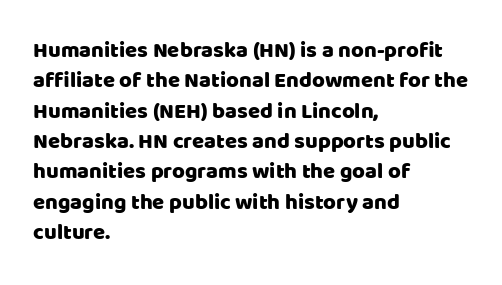
Descenders are the only things crossing below the line. The paragraph has a hard left edge and a soft right edge. Nothing unusual about the tracking: characters are spaced as the font intends. Vertically, the passage feels balanced, rows spaced as you'd expect. If you drew a line through each stem, it would be perfectly vertical.
